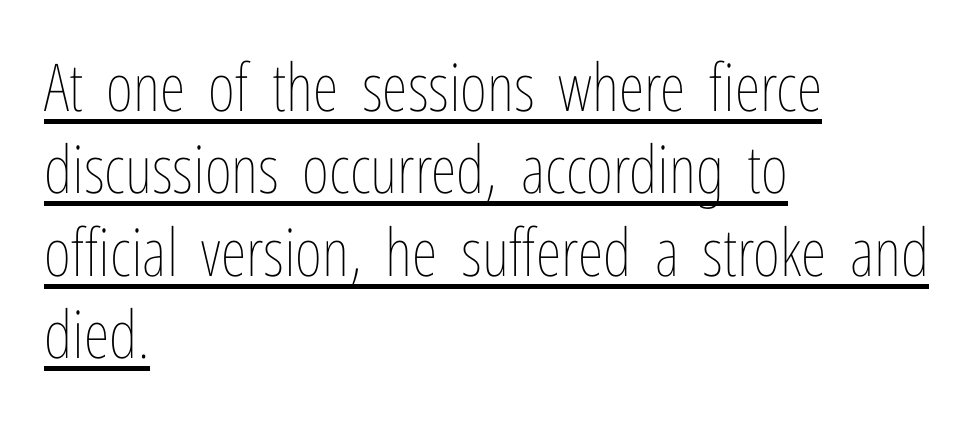
The image shows 66 px thin, condensed type, upright; set left-aligned, normal line spacing (1.25x), normal letter spacing, underlined; low stroke contrast and a medium x-height.
